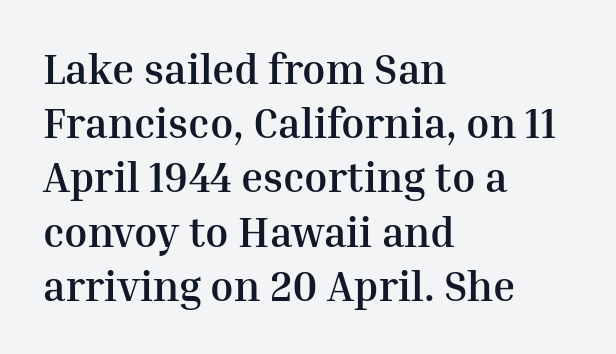
Note: serifs present on the glyphs. Check the space under the baseline: it is left empty. The line texture is even and compact thanks to regular tracking. Italic: no, the glyphs are upright roman. A normal amount of white space separates one row of letters from the next. Here the designer chose a conventional face with non-uniform glyph widths.
